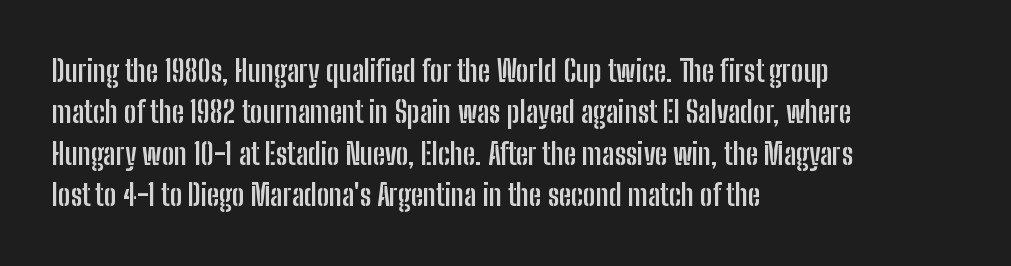
{"serif": "no", "italic": "no", "bold": "yes", "weight": "semibold", "width": "condensed", "stroke_contrast": "low", "x_height": "medium", "monospaced": "no", "underline": "no", "align": "left", "line_spacing": "normal", "line_spacing_ratio": 1.38, "letter_spacing": "normal", "letter_spacing_em": 0.0, "glyph_px": 30}
